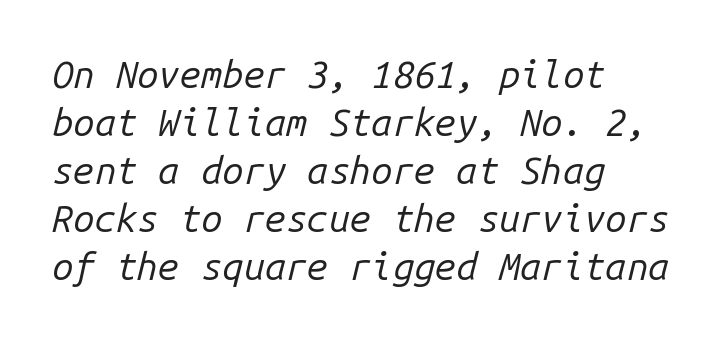
Q: Is the text bold? A: No.
Q: Is the text italic (slanted)? A: Yes, it leans right by about 14 degrees.
Q: Is the text underlined? A: No.
Q: How is the paragraph aligned? A: Left-aligned.
Q: Is the spacing between letters normal or unusually wide? A: Normal.
Q: Is the spacing between lines tight, normal or loose? A: Normal.
Q: Width (condensed, normal, or wide)? A: Normal.
Q: Stroke contrast? A: Low.
Q: x-height? A: Medium.
Q: Monospaced? A: Yes.
